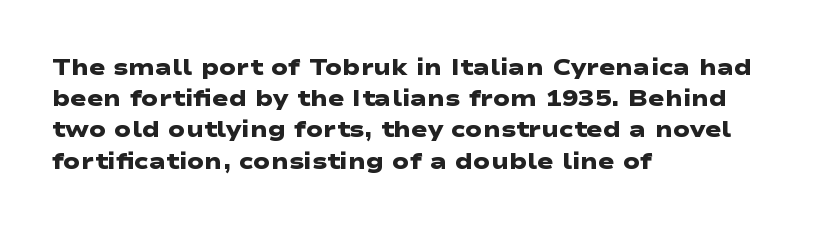
The image shows 22 px bold type; set left-aligned, normal line spacing (1.42x), normal letter spacing, not underlined.
